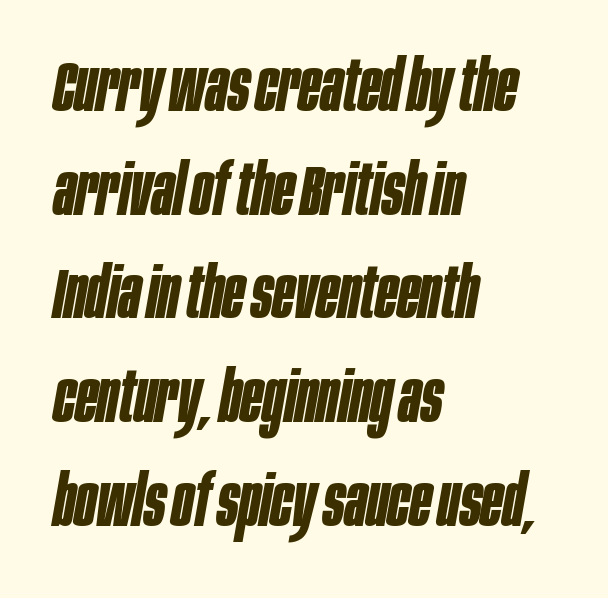
The image shows 71 px bold, condensed type, italic (leaning right); set left-aligned, normal line spacing (1.46x), normal letter spacing, not underlined; low stroke contrast and a large x-height.
